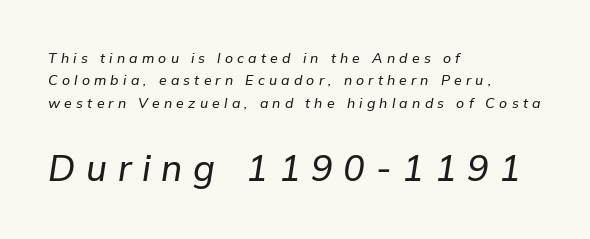
The image shows 36 px text type, italic (leaning right); set left-aligned, normal line spacing (1.6x), unusually wide letter spacing (+0.3 em), not underlined; the second (bottom) block is 2.57x larger; low stroke contrast and a medium x-height.
